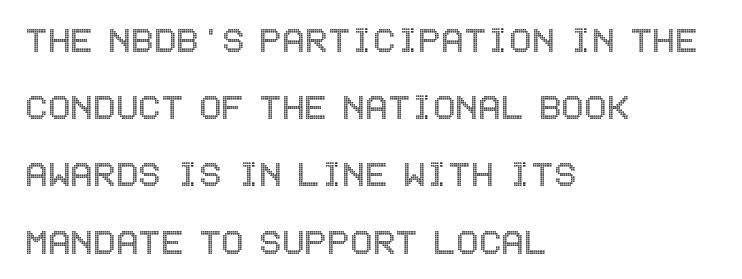
{"italic": "no", "width": "condensed", "x_height": "large", "underline": "no", "align": "left", "line_spacing": "normal", "line_spacing_ratio": 1.6, "letter_spacing": "normal", "letter_spacing_em": 0.0, "glyph_px": 42}
